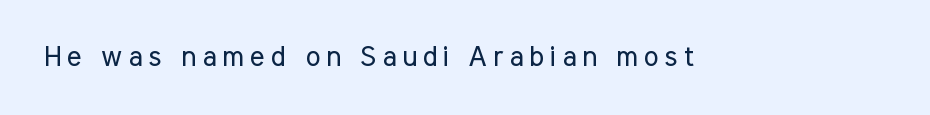
Quick note: underline off. Type style note: lacks serifs. The letters look calm and open, with moderate or lighter stems. Each word looks stretched out because of the extra space between its letters. You could not count columns in this text — the font is proportionally spaced.
